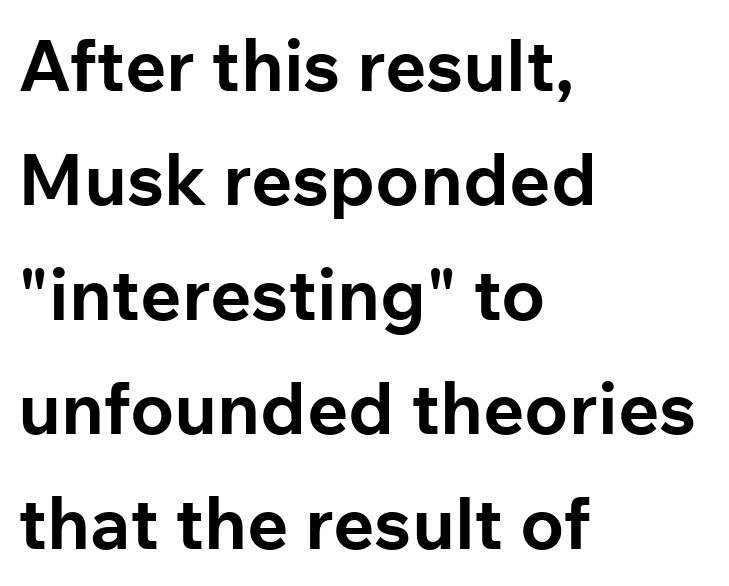
{"serif": "no", "italic": "no", "bold": "yes", "weight": "bold", "width": "normal", "stroke_contrast": "low", "x_height": "medium", "monospaced": "no", "underline": "no", "align": "left", "line_spacing": "normal", "line_spacing_ratio": 1.59, "letter_spacing": "normal", "letter_spacing_em": 0.0, "glyph_px": 72}
